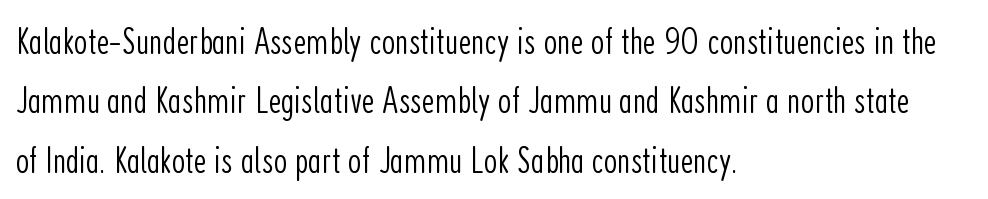
The image shows 39 px light, condensed sans-serif type, upright; set left-aligned, normal line spacing (1.52x), normal letter spacing, not underlined; low stroke contrast and a medium x-height.
